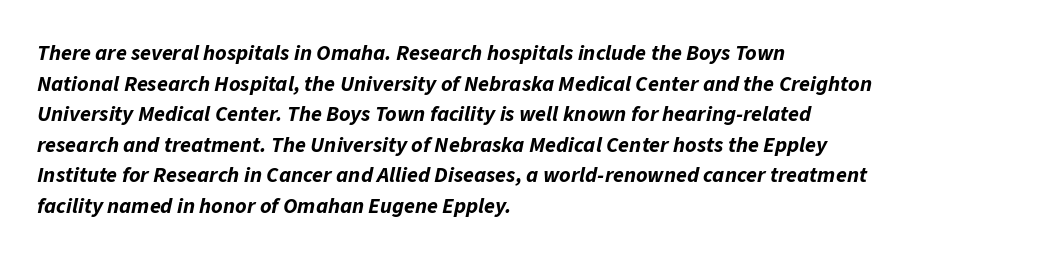
The image shows 22 px bold type, italic (leaning right); set left-aligned, normal line spacing (1.39x), normal letter spacing, not underlined.
